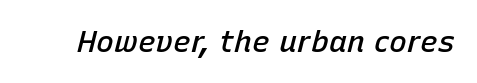
The image shows 30 px semibold type, italic (leaning right); set normal letter spacing, not underlined; low stroke contrast and a medium x-height.
